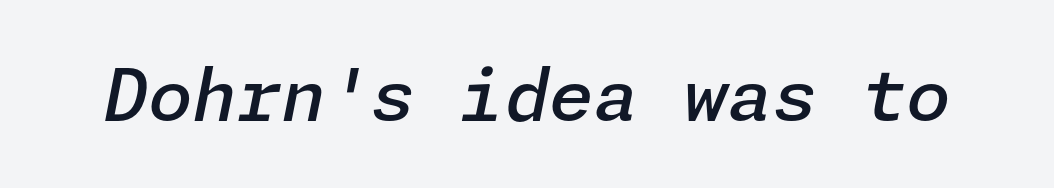
The image shows 72 px semibold type, italic (leaning right); set normal letter spacing, not underlined; low stroke contrast and a medium x-height.
